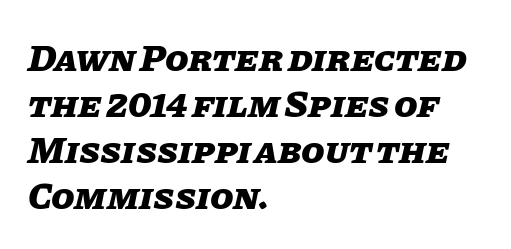
Q: Is the text bold? A: Yes.
Q: Is the text italic (slanted)? A: Yes, it leans right by about 11 degrees.
Q: Is the text underlined? A: No.
Q: How is the paragraph aligned? A: Left-aligned.
Q: Is the spacing between letters normal or unusually wide? A: Normal.
Q: Width (condensed, normal, or wide)? A: Normal.
Q: Stroke contrast? A: Low.
Q: x-height? A: Large.
Q: Monospaced? A: No.
